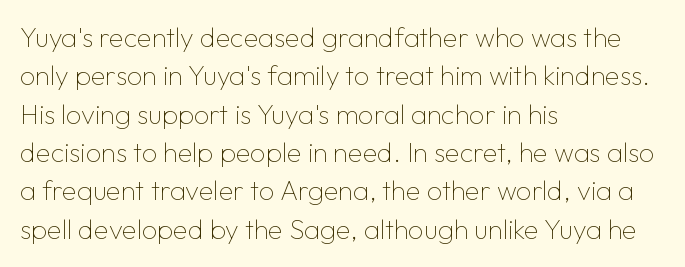
Every row of glyphs begins at an identical x-position on the left. A roman cut, with each character standing at attention. Does the leading feel generous? No, just average. The tracking reads as untouched default to a designer's eye.
